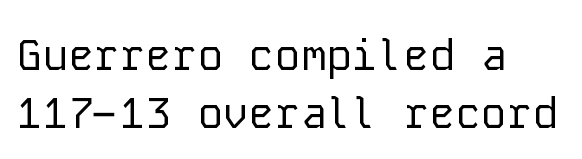
Q: Is the text bold? A: No.
Q: Is the text italic (slanted)? A: No, it is upright.
Q: Is the typeface a serif or a sans-serif typeface? A: Sans-serif.
Q: Is the text underlined? A: No.
Q: How is the paragraph aligned? A: Left-aligned.
Q: Is the spacing between letters normal or unusually wide? A: Normal.
Q: Is the spacing between lines tight, normal or loose? A: Normal.
Q: Width (condensed, normal, or wide)? A: Normal.
Q: Stroke contrast? A: Low.
Q: x-height? A: Medium.
Q: Monospaced? A: Yes.
